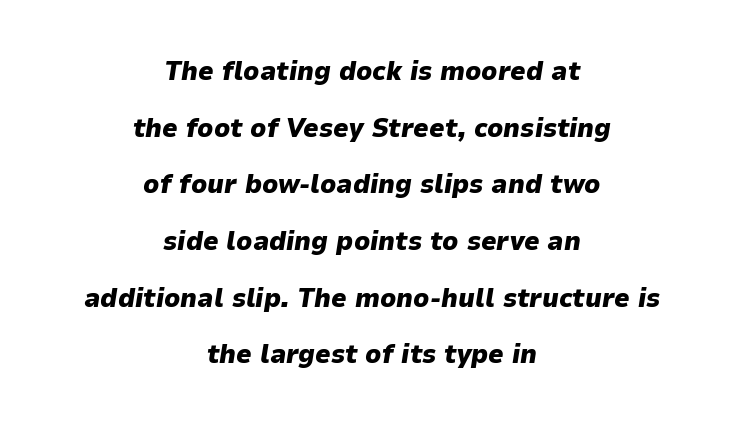
{"italic": "yes", "lean": "right", "slant_degrees": 9, "bold": "yes", "underline": "no", "align": "center", "line_spacing": "loose", "line_spacing_ratio": 2.1, "letter_spacing": "normal", "letter_spacing_em": 0.0, "glyph_px": 27}
